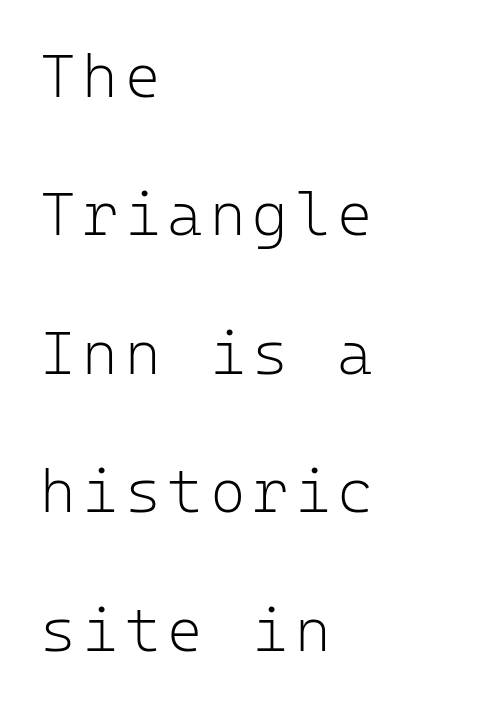
The image shows 61 px light sans-serif type, upright, monospaced; set left-aligned, loose line spacing (2.27x), not underlined; low stroke contrast and a medium x-height.
